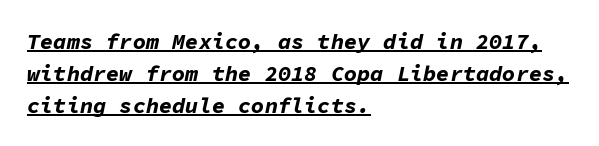
Q: Is the text bold? A: Yes.
Q: Is the text italic (slanted)? A: Yes, it leans right by about 11 degrees.
Q: Is the text underlined? A: Yes.
Q: How is the paragraph aligned? A: Left-aligned.
Q: Is the spacing between letters normal or unusually wide? A: Normal.
Q: Is the spacing between lines tight, normal or loose? A: Normal.
